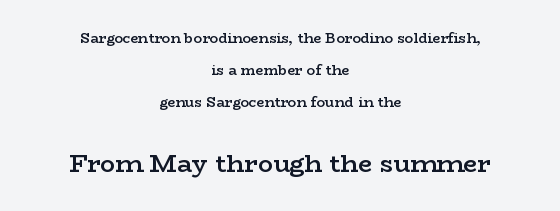
The image shows 25 px text type, upright; set centered, loose line spacing (2.29x), normal letter spacing, not underlined; the second (bottom) block is 1.79x larger.
